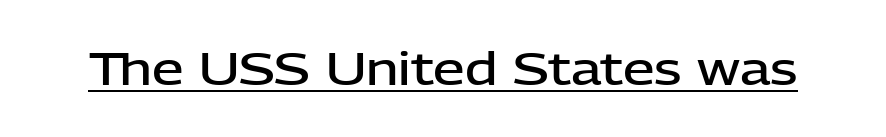
Q: Is the text bold? A: Semi-bold.
Q: Is the text italic (slanted)? A: No, it is upright.
Q: Is the typeface a serif or a sans-serif typeface? A: Sans-serif.
Q: Is the text underlined? A: Yes.
Q: Is the spacing between letters normal or unusually wide? A: Normal.
Q: Width (condensed, normal, or wide)? A: Normal.
Q: Stroke contrast? A: Low.
Q: x-height? A: Medium.
Q: Monospaced? A: No.
